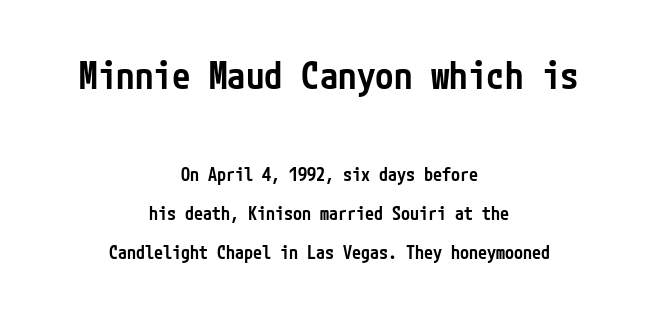
The image shows 37 px semibold, condensed sans-serif type, upright; set centered, loose line spacing (2.19x), normal letter spacing, not underlined; the first (top) block is 2.06x larger; low stroke contrast and a medium x-height.
